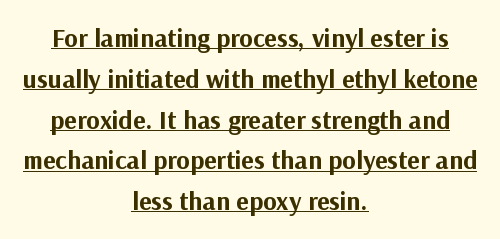
Q: Is the text bold? A: Yes.
Q: Is the text italic (slanted)? A: No, it is upright.
Q: Is the text underlined? A: Yes.
Q: How is the paragraph aligned? A: Centered.
Q: Is the spacing between letters normal or unusually wide? A: Normal.
Q: Is the spacing between lines tight, normal or loose? A: Normal.
